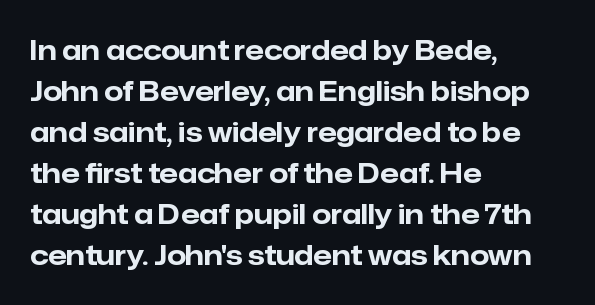
{"italic": "no", "bold": "yes", "underline": "no", "align": "left", "line_spacing": "normal", "line_spacing_ratio": 1.52, "letter_spacing": "normal", "letter_spacing_em": 0.0, "glyph_px": 27}
